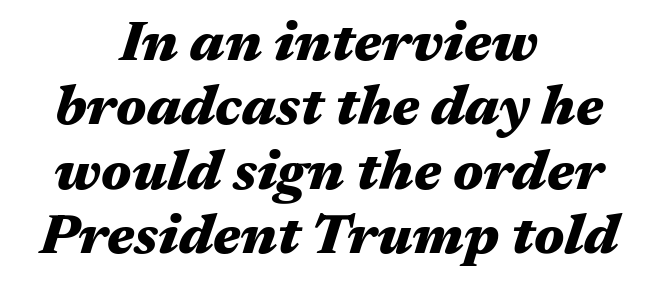
The image shows 56 px heavy, wide type, italic (leaning right); set centered, tight line spacing (1.15x), normal letter spacing, not underlined; medium stroke contrast and a medium x-height.
